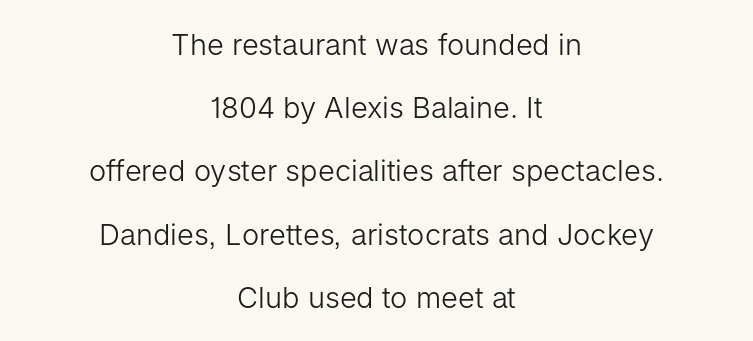
The tracking reads as untouched default to a designer's eye. The axis of the letterforms is exactly vertical. Serifs: no, the terminals of the letterforms are clean. Words float on clear page, feet unadorned. The typesetting does not lean heavy: it is not bold. In CSS terms this would be text-align: center.
